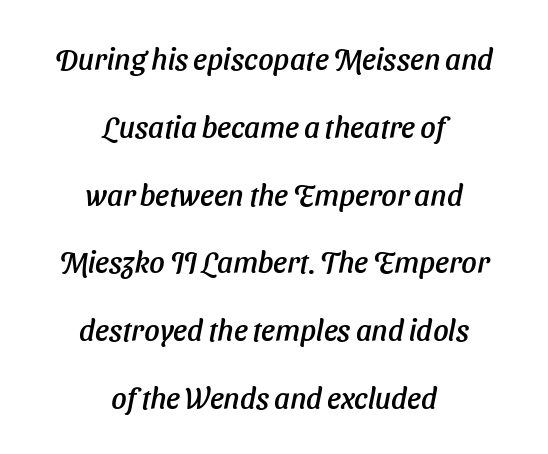
The image shows 30 px text type; set centered, loose line spacing (2.26x), normal letter spacing, not underlined; low stroke contrast and a medium x-height.
